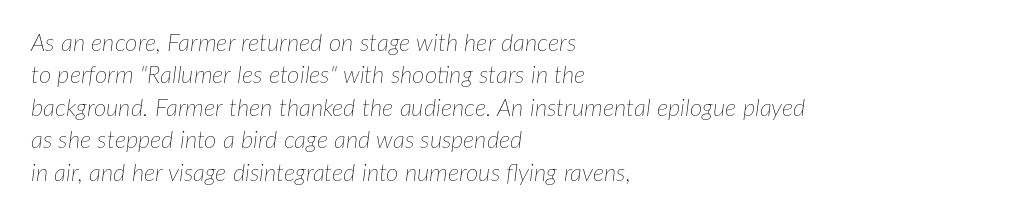
Italic? Definitely — the glyphs are oblique. This block has exactly the height ordinary leading produces. Letter spacing: default. One-word summary of the alignment: left. Unbolded letterforms with no extra heft. The words here are not underlined.
